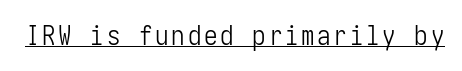
{"italic": "no", "bold": "no", "underline": "yes", "glyph_px": 27}
